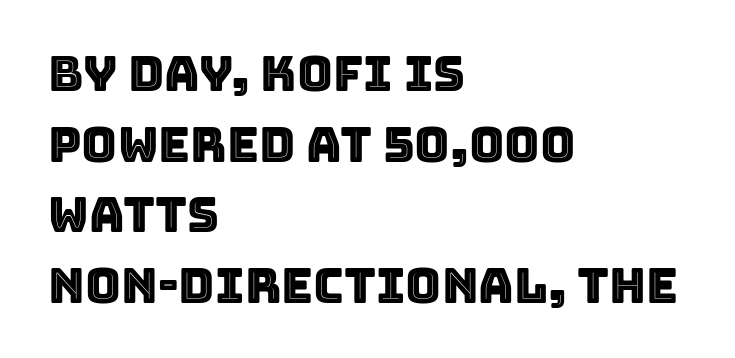
The font's upright variant was chosen for this text. Regular leading. Do the characters align in a grid? No, the font is proportional. Type without underlining. Observe the ordinary spacing: letters are neighbours, not strangers. Leftover space on each line is placed entirely after the last word.
